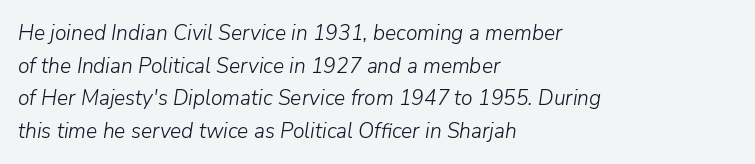
Q: Is the text bold? A: No.
Q: Is the text italic (slanted)? A: Yes, it leans right by about 9 degrees.
Q: Is the text underlined? A: No.
Q: How is the paragraph aligned? A: Left-aligned.
Q: Is the spacing between letters normal or unusually wide? A: Normal.
Q: Is the spacing between lines tight, normal or loose? A: Normal.
